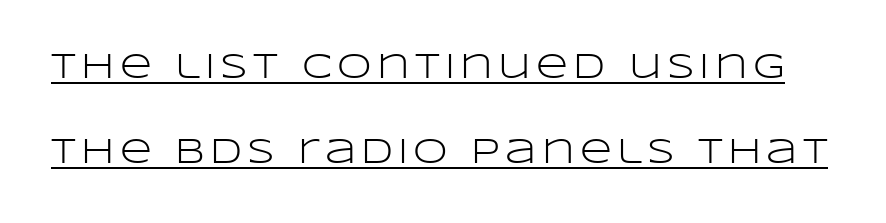
Underlining? Definitely there. Compared with typical paragraphs, the rows here are farther apart. Each letter's strokes conclude bluntly, with no projecting serifs. In terms of posture, this sample is upright.
